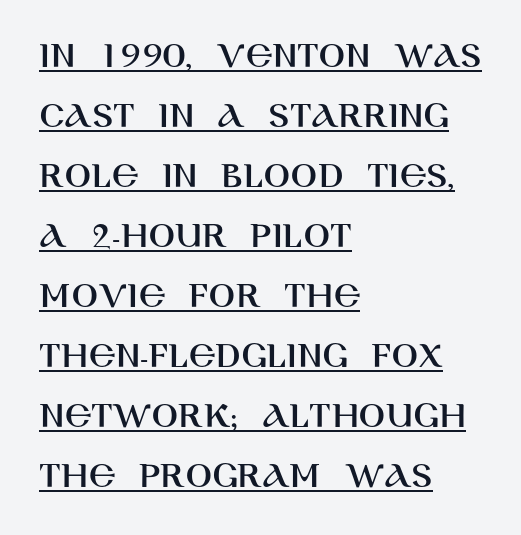
Q: Is the text italic (slanted)? A: No, it is upright.
Q: Is the typeface a serif or a sans-serif typeface? A: Sans-serif.
Q: Is the text underlined? A: Yes.
Q: How is the paragraph aligned? A: Left-aligned.
Q: Is the spacing between letters normal or unusually wide? A: Normal.
Q: Is the spacing between lines tight, normal or loose? A: Normal.
Q: Width (condensed, normal, or wide)? A: Normal.
Q: Stroke contrast? A: High.
Q: x-height? A: Large.
Q: Monospaced? A: No.
